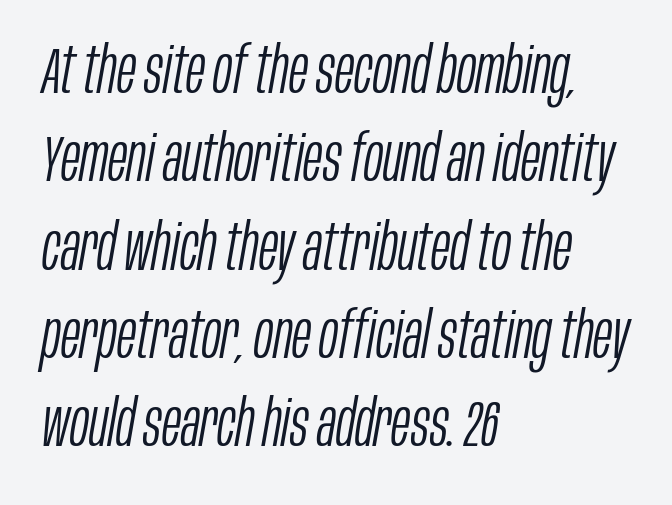
Q: Is the text bold? A: No.
Q: Is the text italic (slanted)? A: Yes, it leans right by about 10 degrees.
Q: Is the text underlined? A: No.
Q: How is the paragraph aligned? A: Left-aligned.
Q: Is the spacing between letters normal or unusually wide? A: Normal.
Q: Is the spacing between lines tight, normal or loose? A: Normal.
Q: Width (condensed, normal, or wide)? A: Condensed.
Q: Stroke contrast? A: Low.
Q: x-height? A: Large.
Q: Monospaced? A: No.
